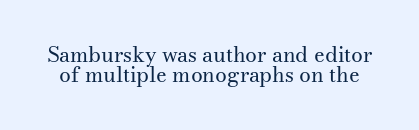
The font sits on the lighter half of the weight spectrum, regular included. The foot of each line stays bare and open. Italic: no, the glyphs are upright roman. A typesetter would call this zero additional tracking. Reading down the column, the eye jumps only a short way to each next line.
